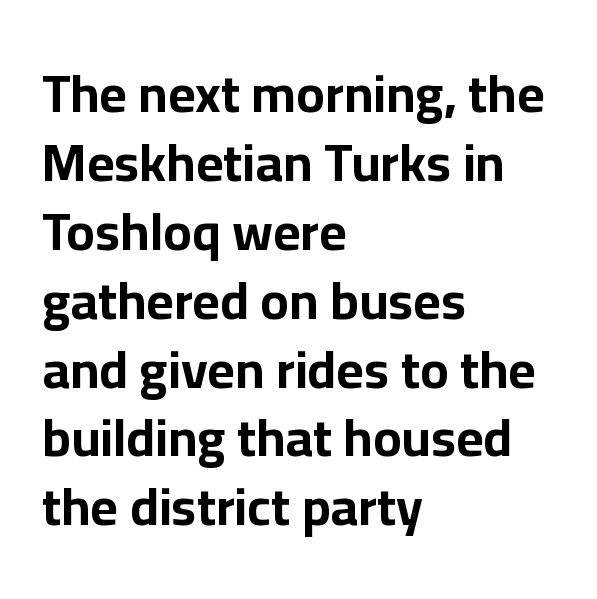
Q: Is the text bold? A: Yes.
Q: Is the text italic (slanted)? A: No, it is upright.
Q: Is the typeface a serif or a sans-serif typeface? A: Sans-serif.
Q: Is the text underlined? A: No.
Q: How is the paragraph aligned? A: Left-aligned.
Q: Is the spacing between letters normal or unusually wide? A: Normal.
Q: Is the spacing between lines tight, normal or loose? A: Normal.
Q: Width (condensed, normal, or wide)? A: Normal.
Q: Stroke contrast? A: Low.
Q: x-height? A: Medium.
Q: Monospaced? A: No.
